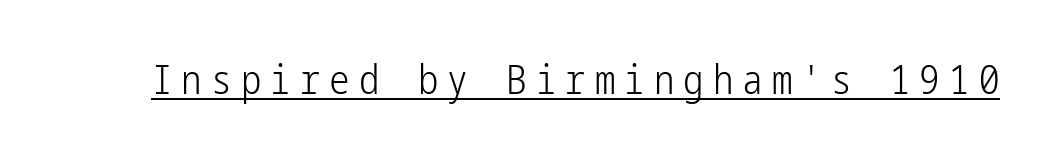
The cut favours lightness, reaching ordinary text weight at its darkest. The letters are spread apart with noticeably loose tracking. Somebody hit Ctrl+U on this one — the words are underlined. The font's upright variant was chosen for this text. Does the type have serifs? No, each stem ends abruptly.
